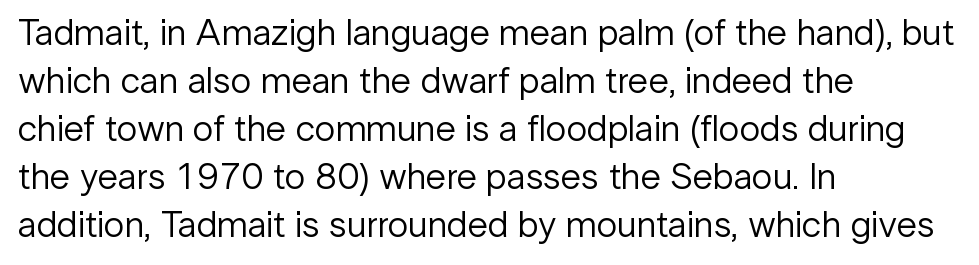
{"serif": "no", "italic": "no", "bold": "no", "weight": "regular", "width": "normal", "stroke_contrast": "low", "x_height": "medium", "monospaced": "no", "underline": "no", "align": "left", "line_spacing": "normal", "line_spacing_ratio": 1.3, "letter_spacing": "normal", "letter_spacing_em": 0.0, "glyph_px": 37}
